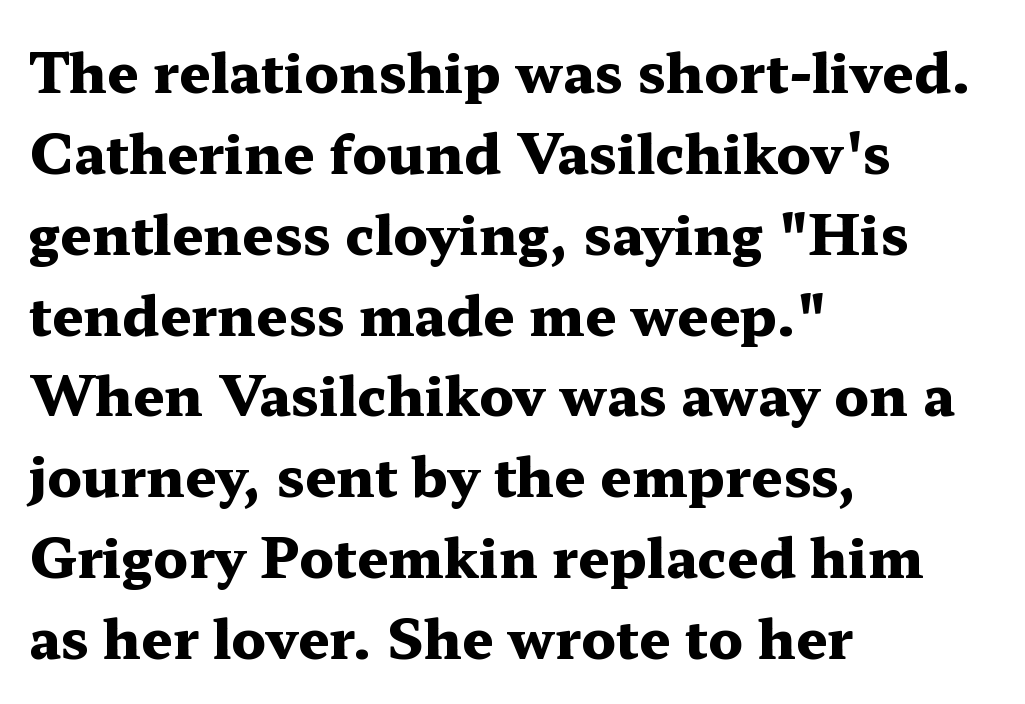
The image shows 55 px heavy, wide serif type, upright; set left-aligned, normal line spacing (1.47x), normal letter spacing, not underlined; medium stroke contrast and a medium x-height.
